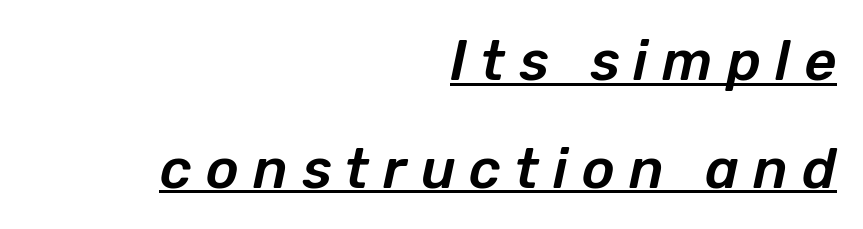
The image shows 56 px text type, italic (leaning right); set right-aligned, loose line spacing (1.92x), unusually wide letter spacing (+0.25 em), underlined; low stroke contrast and a medium x-height.
